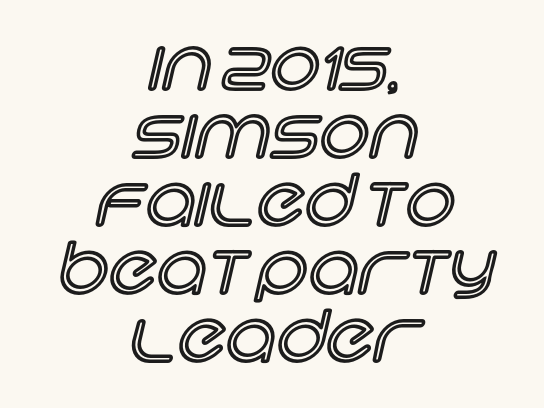
The image shows 70 px text type; set centered, tight line spacing (0.97x), normal letter spacing, not underlined; a large x-height.
